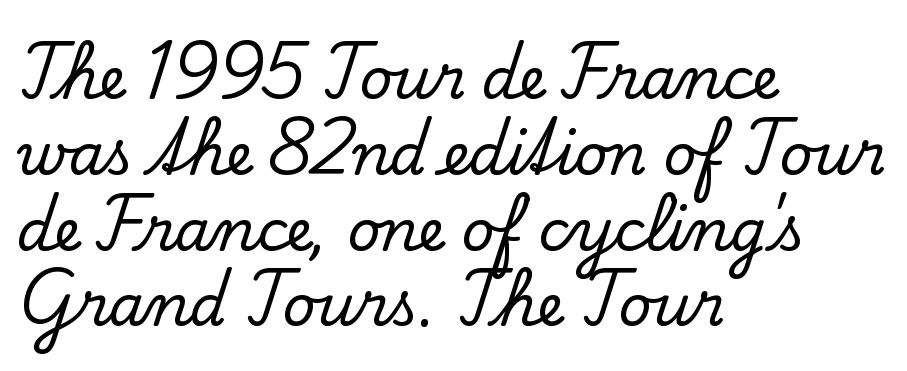
Q: Is the text italic (slanted)? A: Yes.
Q: Is the typeface a serif or a sans-serif typeface? A: Serif.
Q: Is the text underlined? A: No.
Q: How is the paragraph aligned? A: Left-aligned.
Q: Is the spacing between letters normal or unusually wide? A: Normal.
Q: Is the spacing between lines tight, normal or loose? A: Normal.
Q: Width (condensed, normal, or wide)? A: Normal.
Q: Stroke contrast? A: Low.
Q: x-height? A: Small.
Q: Monospaced? A: No.
